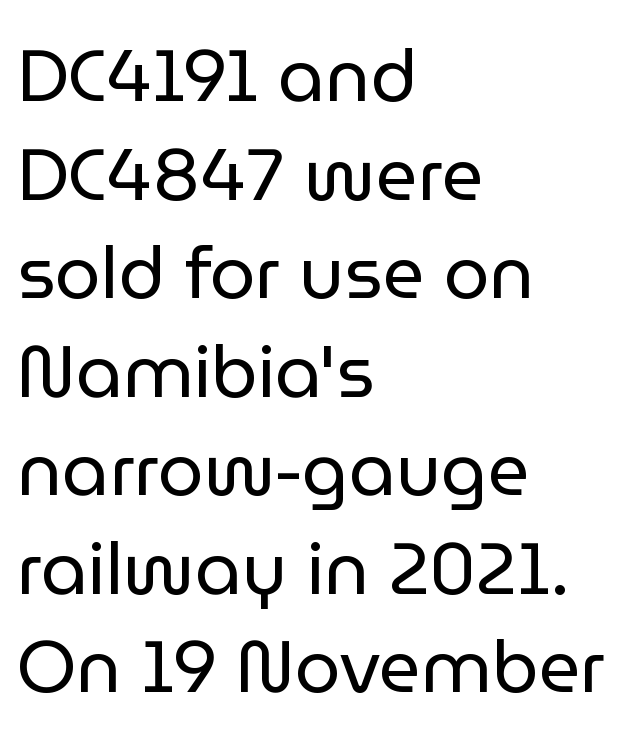
Honestly, there is no underline to notice here at all. In terms of leading, this rendering sits right in the middle. Casual observation: everything's shoved over to the left. Regarding serifs, this sample does without them. The letters advance in unequal steps, a hallmark of proportional type. Standard letterfit; no display-style spreading of the glyphs.
